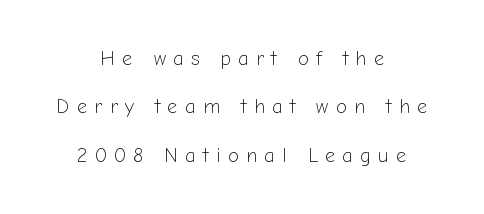
{"italic": "no", "bold": "no", "underline": "no", "align": "center", "line_spacing": "loose", "line_spacing_ratio": 2.42, "letter_spacing": "wide", "letter_spacing_em": 0.36, "glyph_px": 20}
